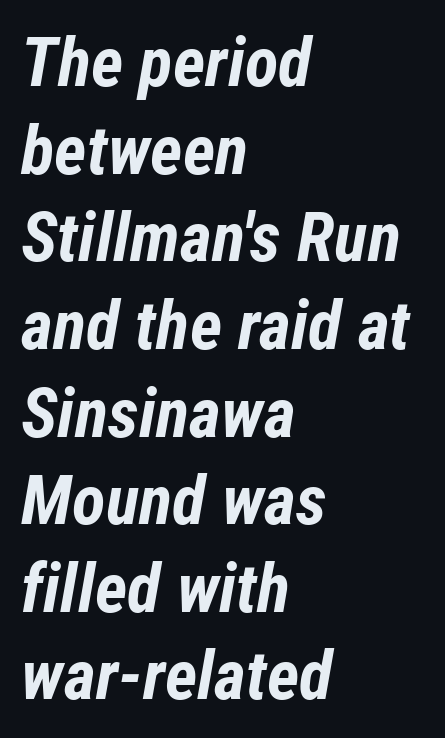
The tracking reads as untouched default to a designer's eye. Only glyphs here, with clear space below each row. Typeset ragged right — the left edge is the straight one. Heavy, bold letterforms. Does the leading feel generous? No, just average. You could not count columns in this text — the font is proportionally spaced.
